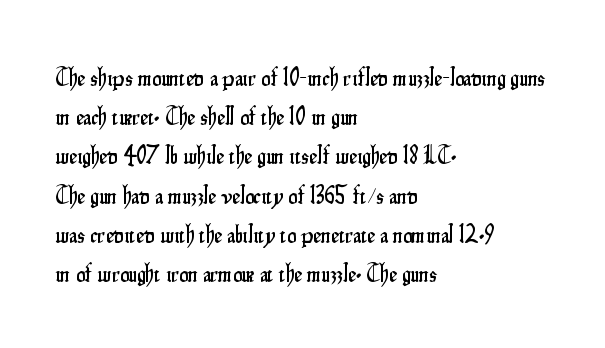
The foot of each line stays bare and open. Upright lettering throughout. Characters follow at the spacing the type designer built in. Line spacing here is normal.
